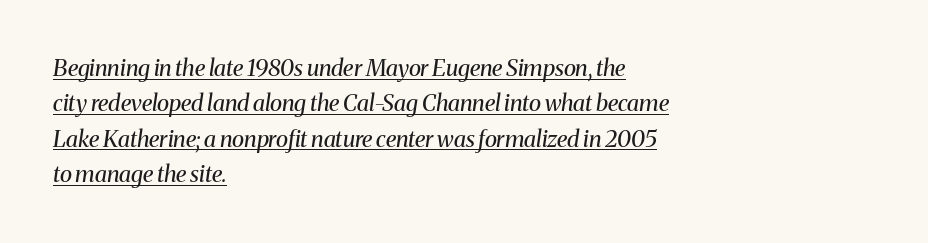
Q: Is the text bold? A: No.
Q: Is the text italic (slanted)? A: Yes, it leans right by about 8 degrees.
Q: Is the text underlined? A: Yes.
Q: How is the paragraph aligned? A: Left-aligned.
Q: Is the spacing between letters normal or unusually wide? A: Normal.
Q: Is the spacing between lines tight, normal or loose? A: Normal.
